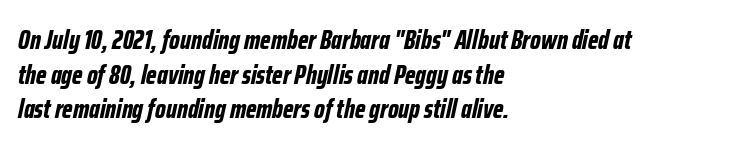
Q: Is the text bold? A: Yes.
Q: Is the text italic (slanted)? A: Yes, it leans right by about 12 degrees.
Q: Is the text underlined? A: No.
Q: How is the paragraph aligned? A: Left-aligned.
Q: Is the spacing between letters normal or unusually wide? A: Normal.
Q: Is the spacing between lines tight, normal or loose? A: Normal.
